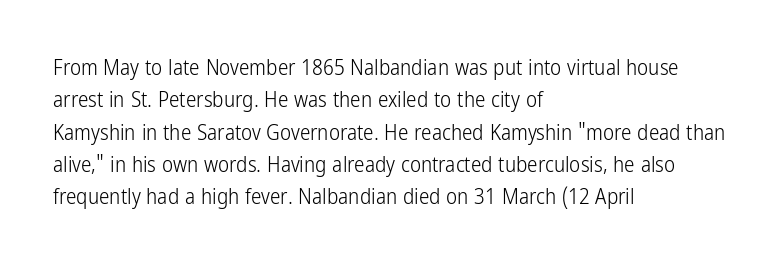
{"italic": "no", "bold": "no", "underline": "no", "align": "left", "line_spacing": "normal", "line_spacing_ratio": 1.54, "letter_spacing": "normal", "letter_spacing_em": 0.0, "glyph_px": 21}
